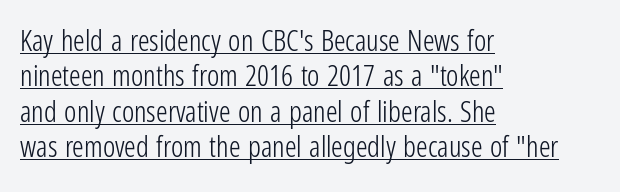
{"serif": "no", "italic": "no", "bold": "no", "weight": "light", "width": "condensed", "stroke_contrast": "low", "x_height": "medium", "monospaced": "no", "underline": "yes", "align": "left", "line_spacing_ratio": 1.22, "letter_spacing": "normal", "letter_spacing_em": 0.0, "glyph_px": 29}
